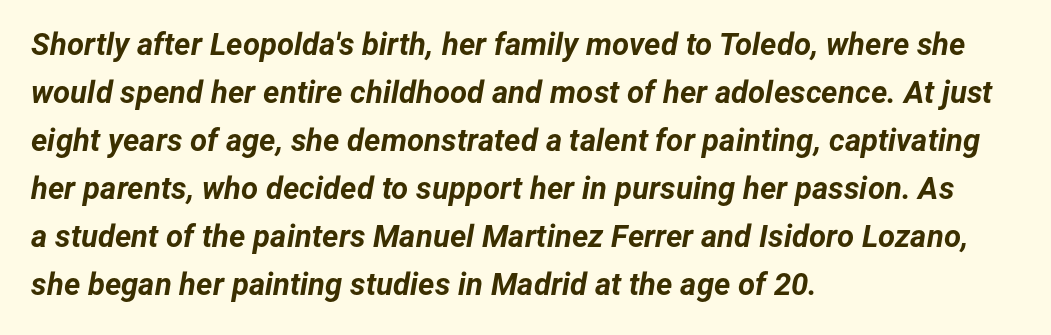
The image shows 31 px bold type, italic (leaning right); set left-aligned, normal line spacing (1.55x), normal letter spacing, not underlined; low stroke contrast and a medium x-height.
